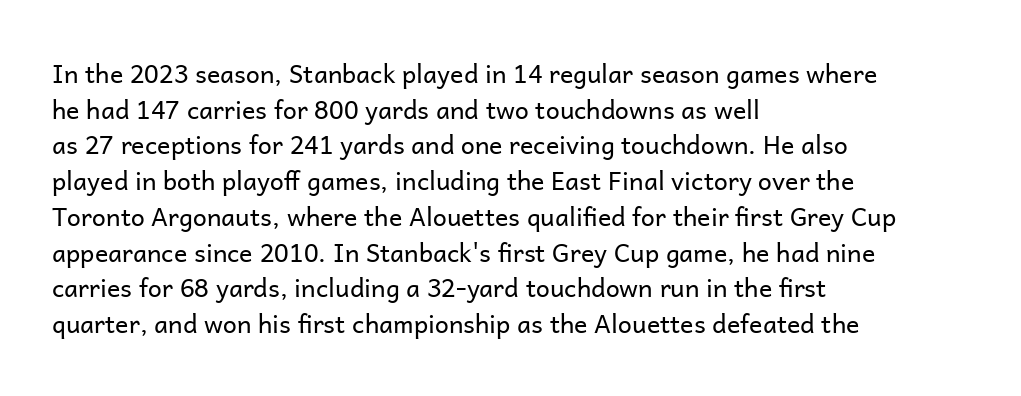
Q: Is the text bold? A: No.
Q: Is the text italic (slanted)? A: No, it is upright.
Q: Is the text underlined? A: No.
Q: How is the paragraph aligned? A: Left-aligned.
Q: Is the spacing between letters normal or unusually wide? A: Normal.
Q: Is the spacing between lines tight, normal or loose? A: Normal.
